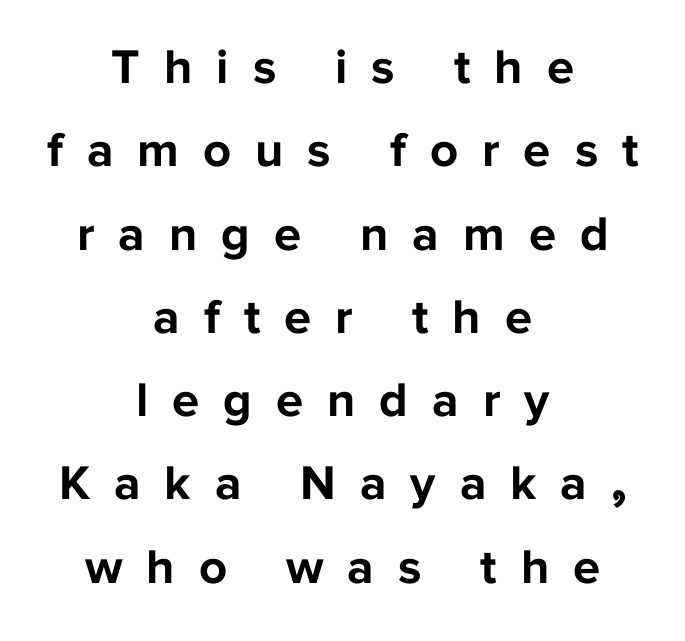
Q: Is the text bold? A: Yes.
Q: Is the text italic (slanted)? A: No, it is upright.
Q: Is the typeface a serif or a sans-serif typeface? A: Sans-serif.
Q: Is the text underlined? A: No.
Q: How is the paragraph aligned? A: Centered.
Q: Is the spacing between letters normal or unusually wide? A: Unusually wide.
Q: Is the spacing between lines tight, normal or loose? A: Normal.
Q: Width (condensed, normal, or wide)? A: Normal.
Q: Stroke contrast? A: Low.
Q: x-height? A: Medium.
Q: Monospaced? A: No.
